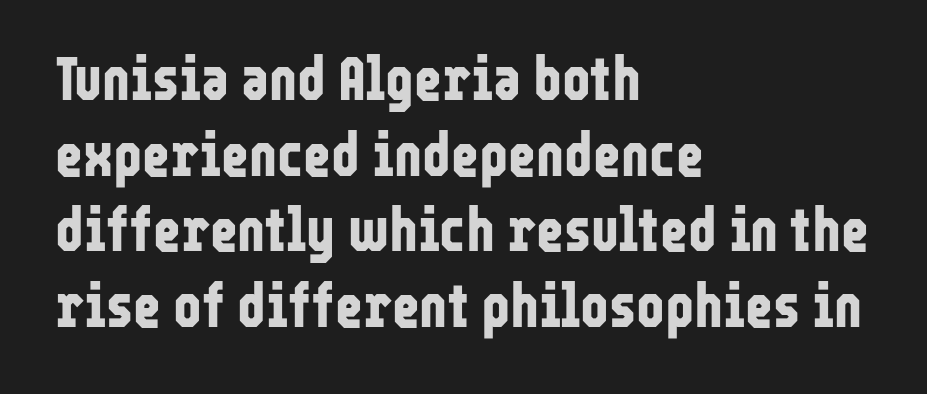
The image shows 60 px bold, condensed sans-serif type, upright; set left-aligned, normal line spacing (1.26x), normal letter spacing, not underlined; low stroke contrast and a medium x-height.
